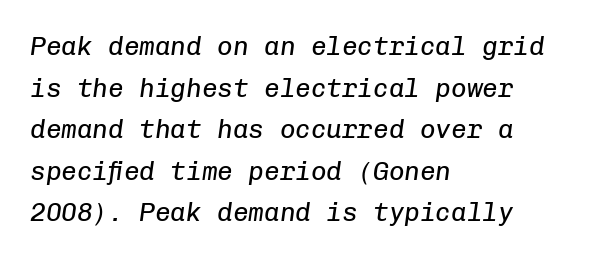
An italicized treatment has been applied to the whole sample. Unmarked baselines from the first word to the last. Letter spacing: default. A typesetter would call this leading conventional body-copy spacing.
